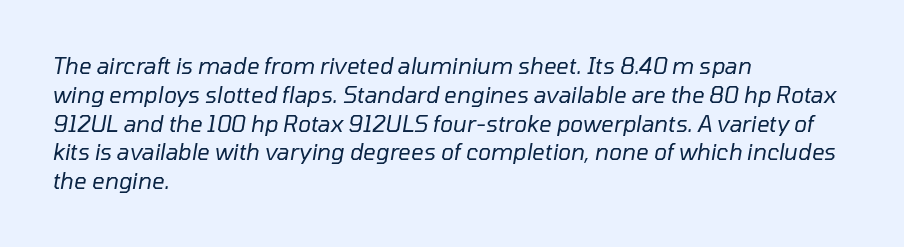
In terms of letterspacing, this is plain default setting. Emphasis-style slanted type is in use. The vertical gap from one line to the next is medium. The strokes are not fattened; the text isn't bold. The rendering anchors every line to the left-hand side.
